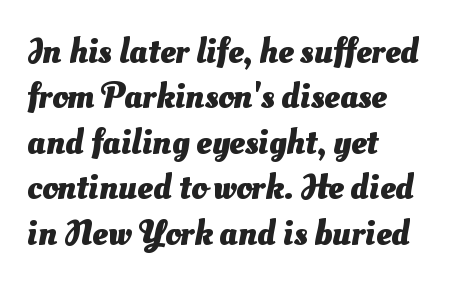
The compositor pushed each line to the left boundary. The glyphs in this specimen are sans serif. A dark, heavy texture on the line: the type is bold. A bare baseline throughout the passage.
